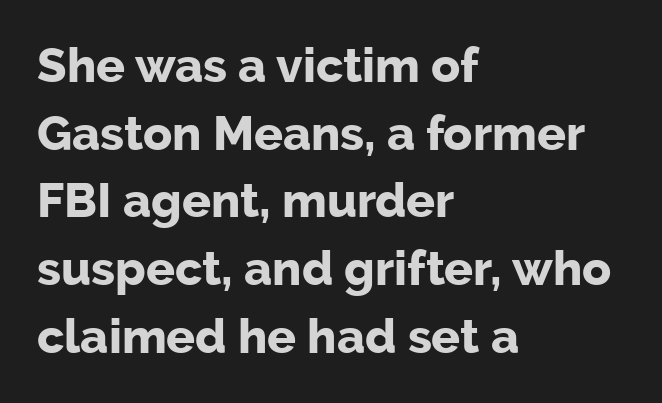
The image shows 48 px bold sans-serif type, upright; set left-aligned, normal line spacing (1.41x), normal letter spacing, not underlined; low stroke contrast and a medium x-height.
